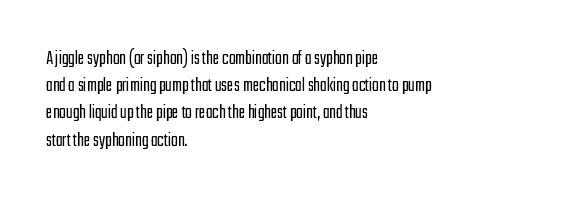
{"italic": "no", "bold": "no", "underline": "no", "align": "left", "line_spacing": "normal", "line_spacing_ratio": 1.36, "letter_spacing": "normal", "letter_spacing_em": 0.0, "glyph_px": 20}
